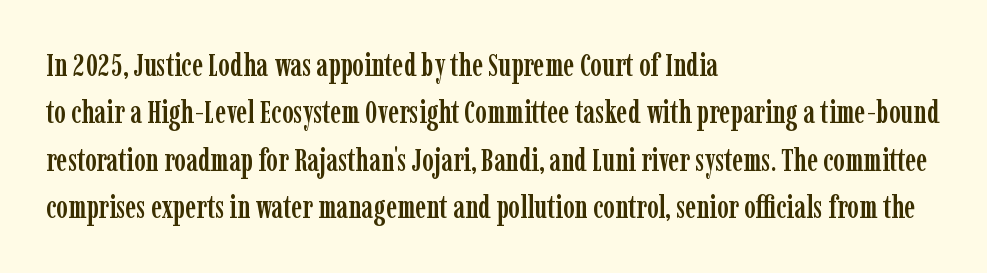
This block has exactly the height ordinary leading produces. The passage shown is typed in a proportional face where columns would drift. The zone under the glyphs is completely vacant. Note: serifs present on the glyphs. Does the copy run flush right? No — it runs flush left. Is the letter spacing exaggerated? No — it looks like the ordinary default.
